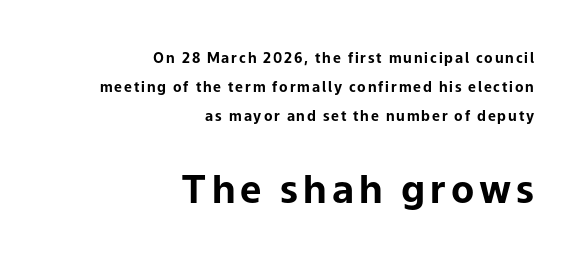
If you drew a ruler down the right edge, every line would touch it. Which chunk is bigger? The second one — the bottom block dwarfs the top. The glyphs in this specimen are sans serif. Descenders hang freely into open space. The typesetting leans heavy: a genuine bold. Loosely led — the rows are spread out.
